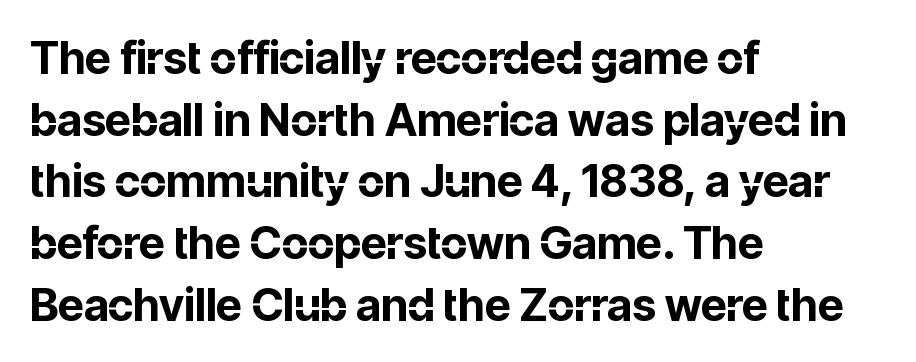
Vertical spacing — default. Students, this is bold: see how much ink each stroke carries. Quick note: not italic, upright. Horizontally, the lines are justified to the leading edge only.
